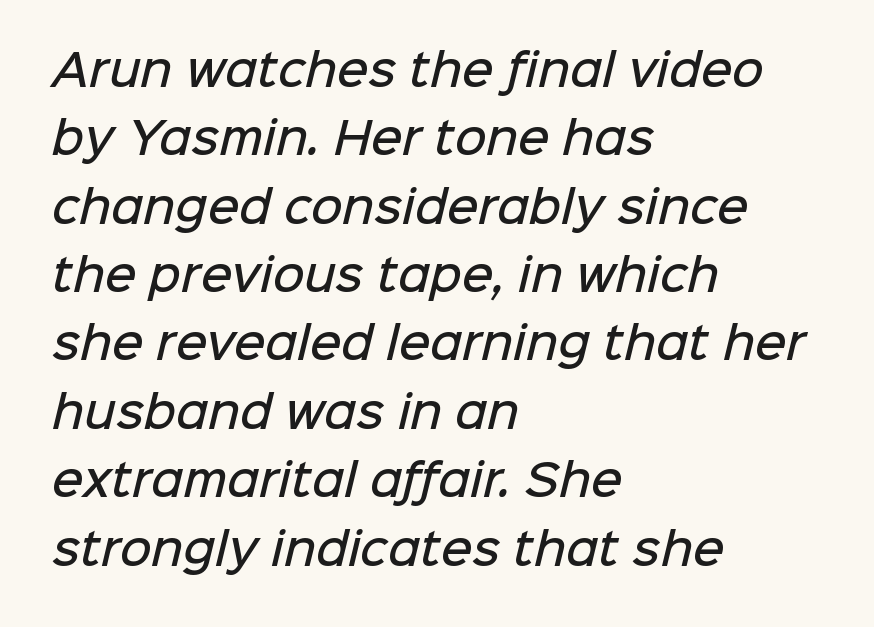
The words here are not underlined. Observe the ordinary spacing: letters are neighbours, not strangers. Vertically, the passage feels balanced, rows spaced as you'd expect. Do the characters align in a grid? No, the font is proportional. Compared with an ordinary text face, these strokes are moderately heavier — a semibold.
